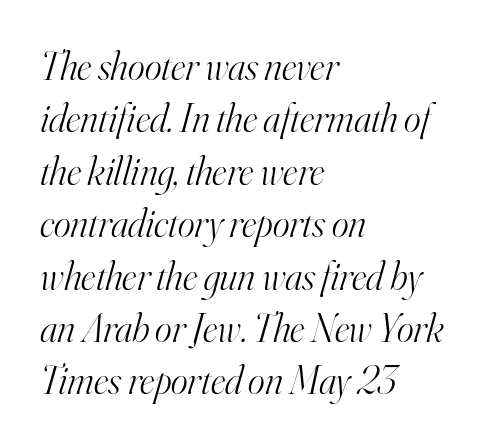
Q: Is the text bold? A: No.
Q: Is the text italic (slanted)? A: Yes, it leans right by about 16 degrees.
Q: Is the typeface a serif or a sans-serif typeface? A: Serif.
Q: Is the text underlined? A: No.
Q: How is the paragraph aligned? A: Left-aligned.
Q: Is the spacing between letters normal or unusually wide? A: Normal.
Q: Is the spacing between lines tight, normal or loose? A: Normal.
Q: Width (condensed, normal, or wide)? A: Normal.
Q: Stroke contrast? A: High.
Q: x-height? A: Small.
Q: Monospaced? A: No.
